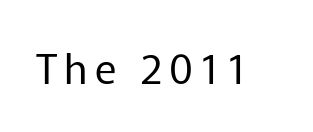
The image shows 41 px regular-weight sans-serif type, upright; set not underlined; low stroke contrast and a medium x-height.
